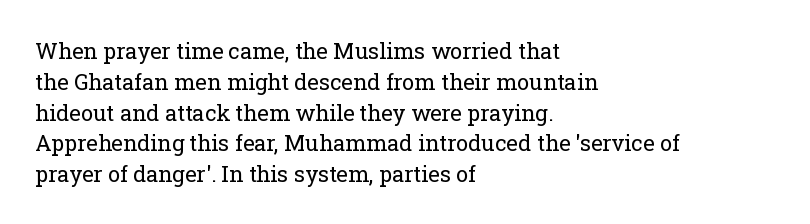
{"italic": "no", "bold": "no", "underline": "no", "align": "left", "line_spacing": "normal", "line_spacing_ratio": 1.4, "letter_spacing": "normal", "letter_spacing_em": 0.0, "glyph_px": 22}
